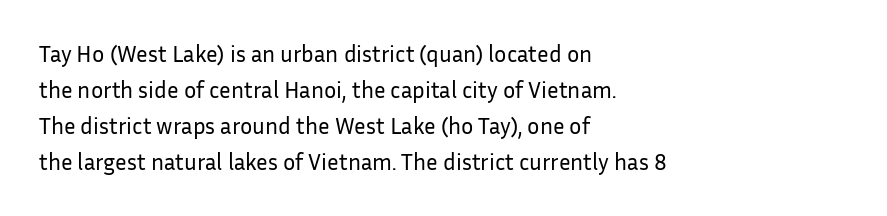
Nothing unusual about the tracking: characters are spaced as the font intends. The typesetter chose a ragged-right arrangement here. Vertical strokes here are truly vertical. In terms of leading, this rendering sits right in the middle.
